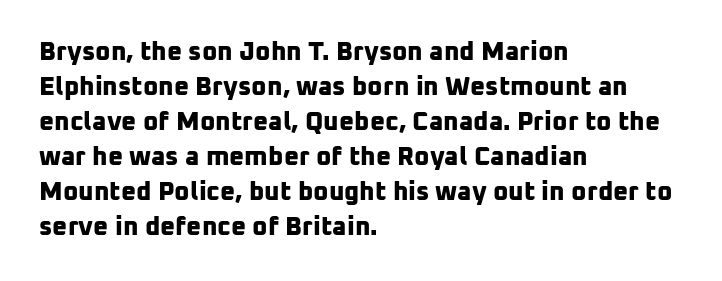
{"bold": "yes", "underline": "no", "align": "left", "line_spacing": "normal", "line_spacing_ratio": 1.35, "letter_spacing": "normal", "letter_spacing_em": 0.0, "glyph_px": 26}
